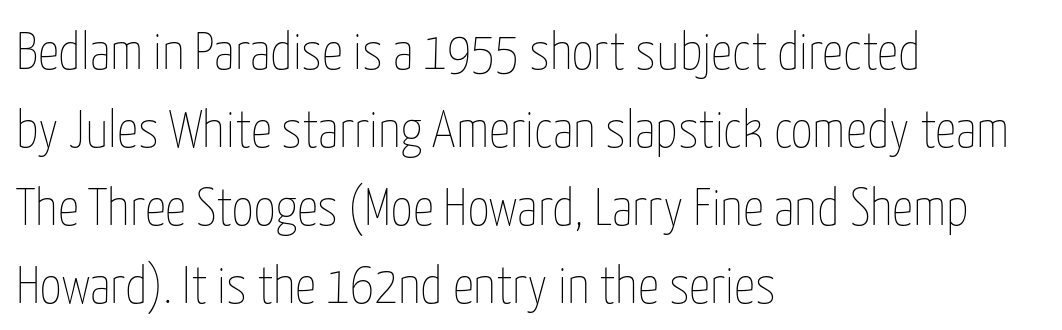
Q: Is the text bold? A: No.
Q: Is the text italic (slanted)? A: No, it is upright.
Q: Is the text underlined? A: No.
Q: How is the paragraph aligned? A: Left-aligned.
Q: Is the spacing between letters normal or unusually wide? A: Normal.
Q: Is the spacing between lines tight, normal or loose? A: Normal.
Q: Width (condensed, normal, or wide)? A: Condensed.
Q: Stroke contrast? A: Low.
Q: x-height? A: Medium.
Q: Monospaced? A: No.
